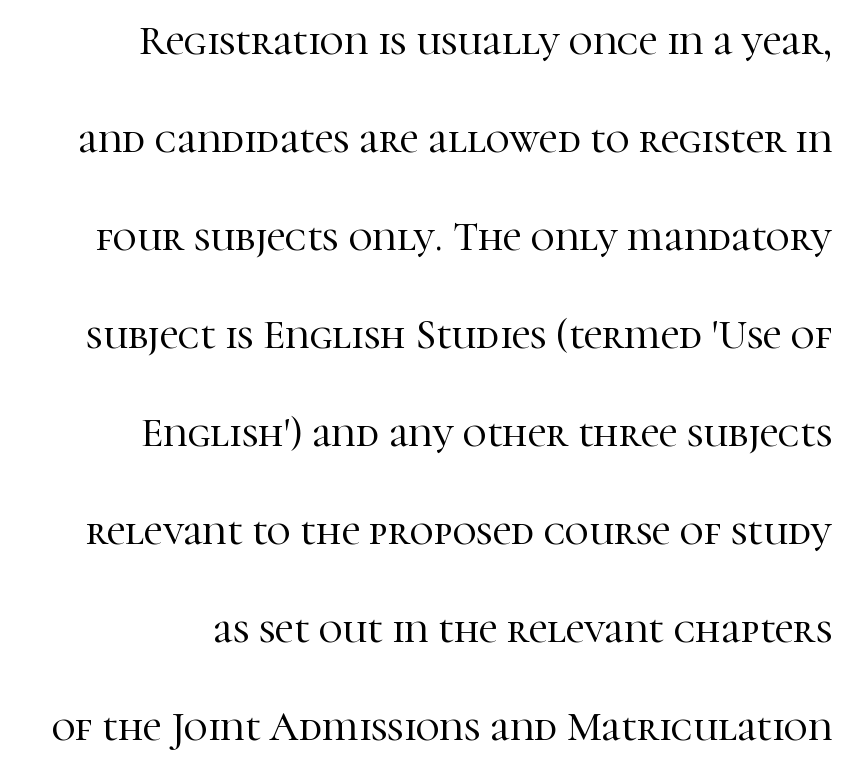
This rendering uses right alignment, leaving the left contour irregular. The font family rendered here belongs to the serif group. If you measured baseline to baseline, you'd find a long distance. You can tell it's not italic because the verticals are truly vertical.
